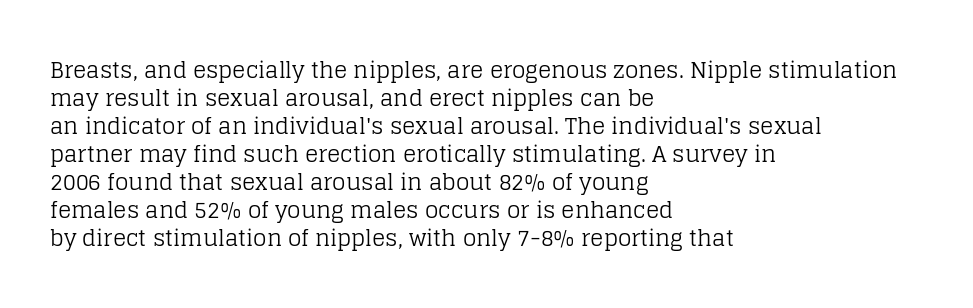
Q: Is the text bold? A: No.
Q: Is the text italic (slanted)? A: No, it is upright.
Q: Is the text underlined? A: No.
Q: How is the paragraph aligned? A: Left-aligned.
Q: Is the spacing between letters normal or unusually wide? A: Normal.
Q: Is the spacing between lines tight, normal or loose? A: Normal.
